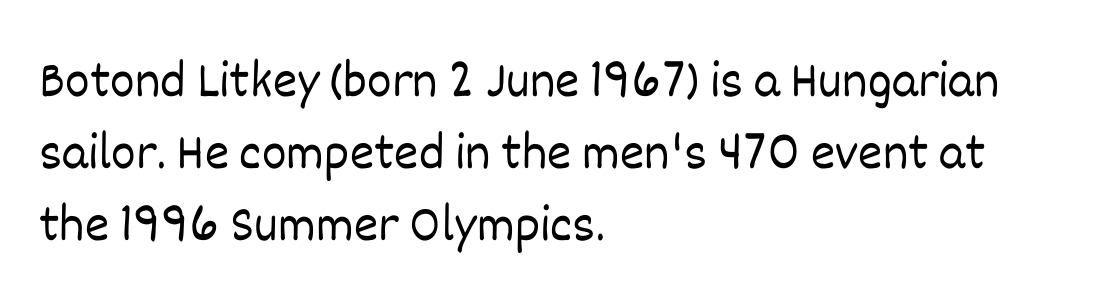
{"italic": "no", "bold": "no", "weight": "light", "width": "normal", "stroke_contrast": "low", "x_height": "large", "monospaced": "no", "underline": "no", "align": "left", "line_spacing": "normal", "line_spacing_ratio": 1.38, "letter_spacing": "normal", "letter_spacing_em": 0.0, "glyph_px": 52}
